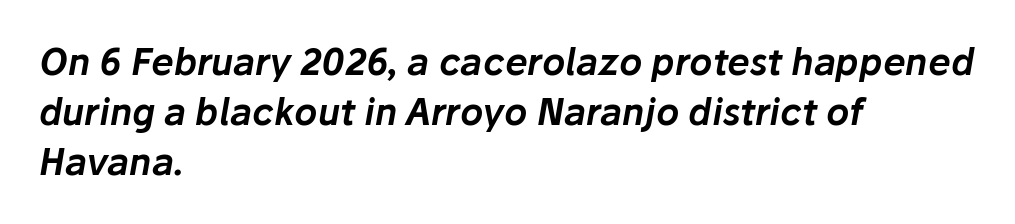
{"italic": "yes", "lean": "right", "slant_degrees": 10, "width": "normal", "stroke_contrast": "low", "x_height": "medium", "monospaced": "no", "underline": "no", "align": "left", "line_spacing": "normal", "line_spacing_ratio": 1.39, "letter_spacing": "normal", "letter_spacing_em": 0.0, "glyph_px": 36}
